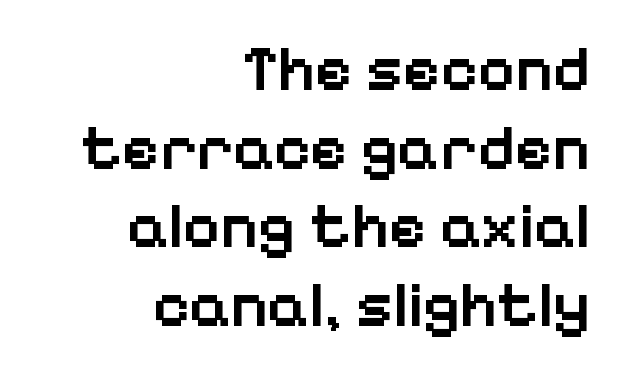
{"serif": "no", "italic": "no", "bold": "semi", "weight": "semibold", "width": "normal", "stroke_contrast": "low", "x_height": "medium", "monospaced": "no", "underline": "no", "align": "right", "line_spacing_ratio": 1.23, "letter_spacing": "normal", "letter_spacing_em": 0.0, "glyph_px": 64}
